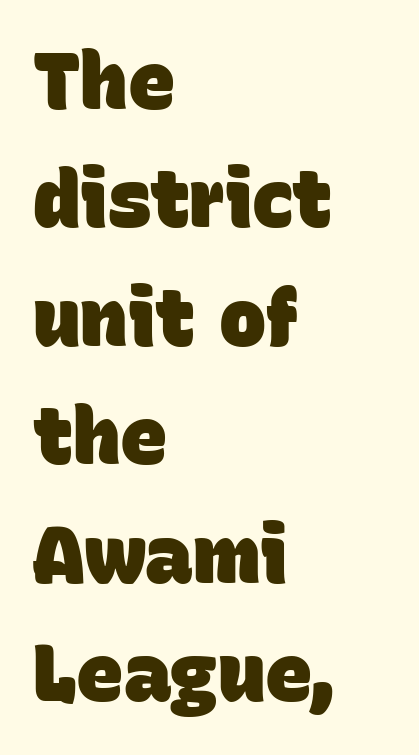
{"serif": "no", "bold": "yes", "weight": "heavy", "width": "normal", "stroke_contrast": "low", "x_height": "large", "monospaced": "no", "underline": "no", "align": "left", "line_spacing": "normal", "line_spacing_ratio": 1.5, "letter_spacing": "normal", "letter_spacing_em": 0.0, "glyph_px": 79}
